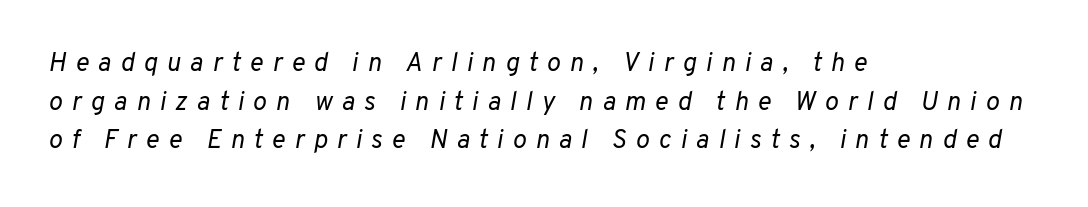
Q: Is the text bold? A: No.
Q: Is the text italic (slanted)? A: Yes, it leans right by about 10 degrees.
Q: Is the text underlined? A: No.
Q: How is the paragraph aligned? A: Left-aligned.
Q: Is the spacing between letters normal or unusually wide? A: Unusually wide.
Q: Is the spacing between lines tight, normal or loose? A: Normal.
